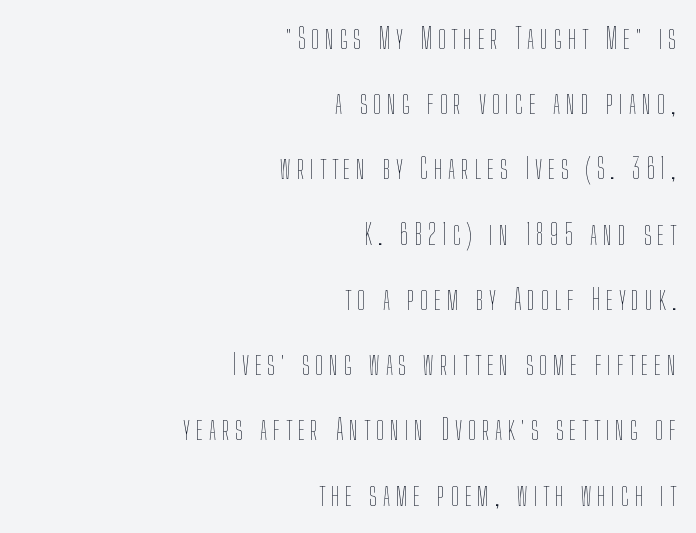
The image shows 29 px thin, condensed type, upright; set right-aligned, loose line spacing (2.25x), unusually wide letter spacing (+0.2 em), not underlined; low stroke contrast and a medium x-height.
